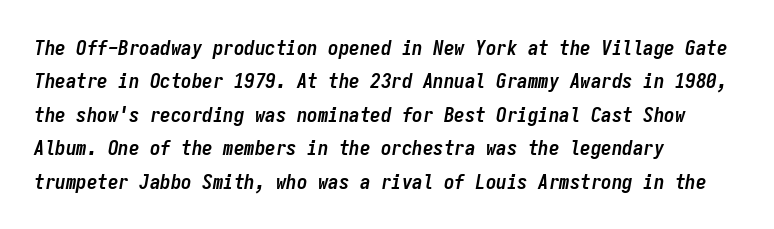
The image shows 21 px bold type, italic (leaning right); set left-aligned, normal line spacing (1.59x), normal letter spacing, not underlined.
